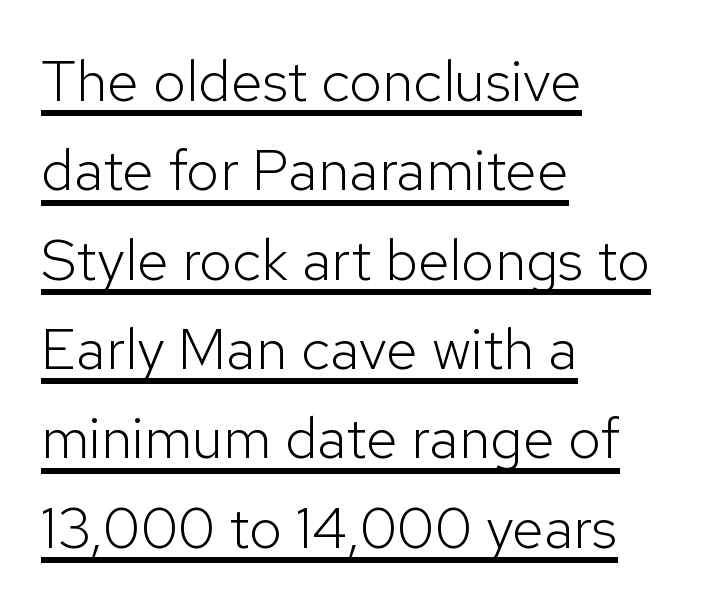
The image shows 58 px light sans-serif type, upright; set left-aligned, normal line spacing (1.54x), normal letter spacing, underlined; low stroke contrast and a medium x-height.
